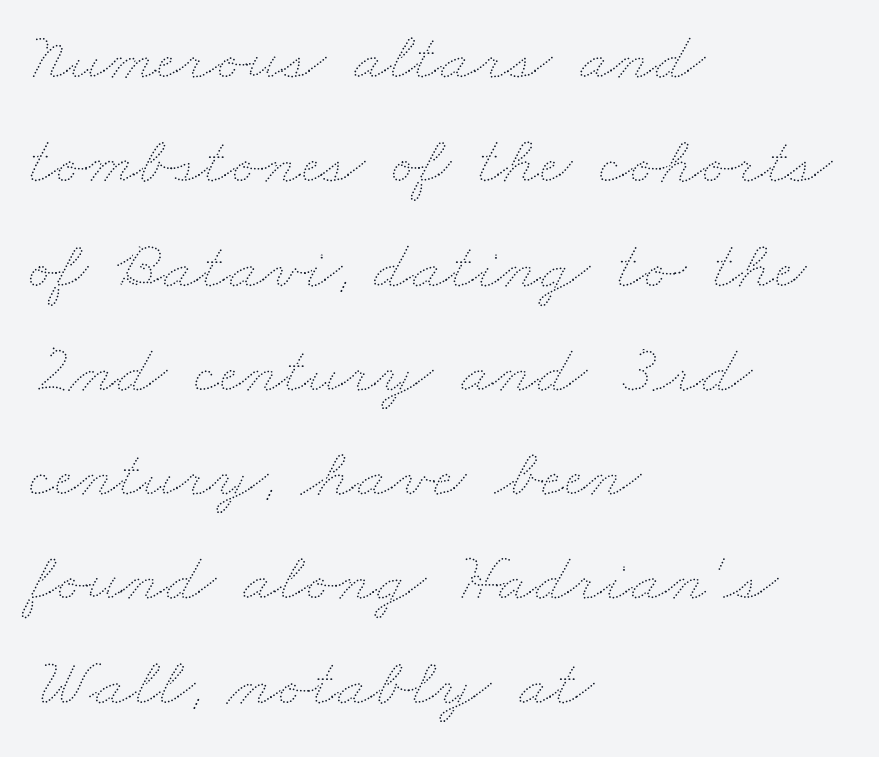
{"bold": "no", "weight": "thin", "width": "wide", "stroke_contrast": "medium", "x_height": "small", "monospaced": "no", "underline": "no", "align": "left", "line_spacing": "normal", "line_spacing_ratio": 1.49, "letter_spacing": "normal", "letter_spacing_em": 0.0, "glyph_px": 70}
